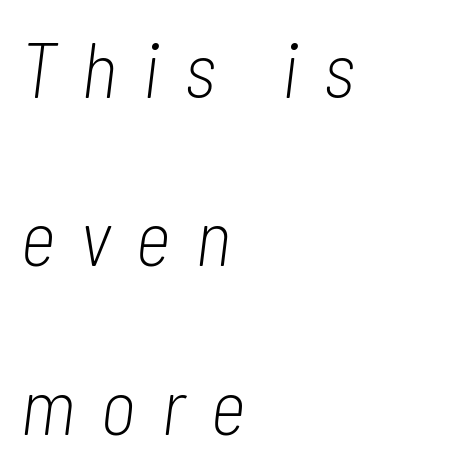
The weight tops out at a normal text grade. It's the slanting kind of type. The passage shown has open, widely tracked lettering throughout. A clean baseline with only descenders dipping below it. The paragraph has a hard left edge and a soft right edge.
